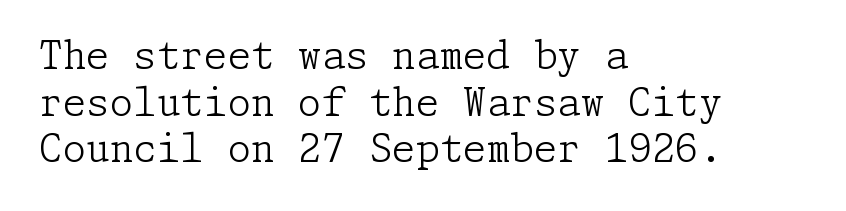
{"serif": "yes", "italic": "no", "bold": "no", "weight": "light", "width": "normal", "stroke_contrast": "low", "x_height": "medium", "underline": "no", "align": "left", "line_spacing_ratio": 1.23, "letter_spacing": "normal", "letter_spacing_em": 0.0, "glyph_px": 38}
